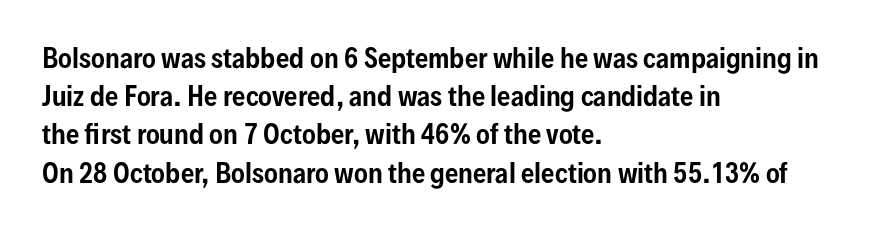
Glance below the letters and you will spot only blank space. Interline gaps are of average width in this sample. The type sits square on the baseline with zero lean. The text block is weighted toward the left margin, trailing off unevenly rightward. These lines keep a tight, regular rhythm from letter to letter.
